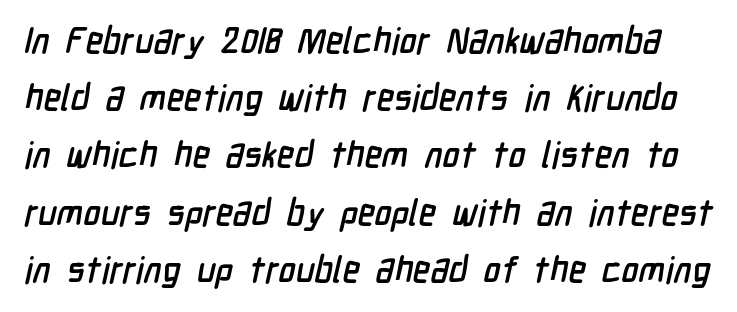
Type style note: lacks serifs. Only glyphs here, with clear space below each row. Summary of vertical rhythm: regular, with standard interline spacing. The gaps between neighbouring characters are ordinary and unremarkable. You could not count columns in this text — the font is proportionally spaced.
